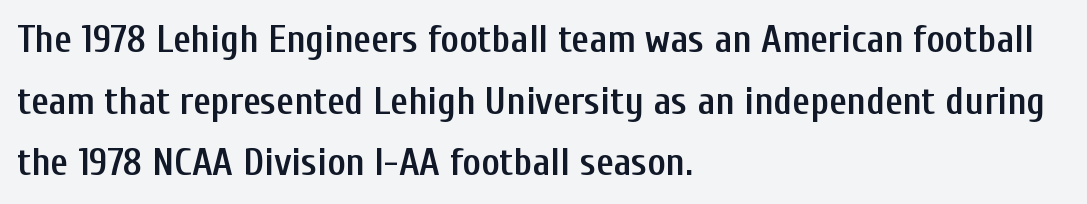
{"serif": "no", "italic": "no", "bold": "semi", "weight": "semibold", "width": "condensed", "stroke_contrast": "low", "x_height": "medium", "monospaced": "no", "underline": "no", "align": "left", "line_spacing": "normal", "line_spacing_ratio": 1.58, "letter_spacing": "normal", "letter_spacing_em": 0.0, "glyph_px": 39}
